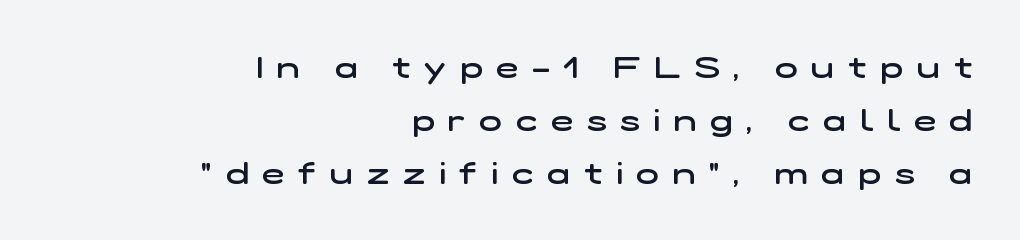
Here the designer chose a conventional face with non-uniform glyph widths. Each row of text sits above clean, open space. Observe the absence of serifs on each vertical stroke in this sample. Teacher's note: observe the even right margin — that is flush-right alignment.
